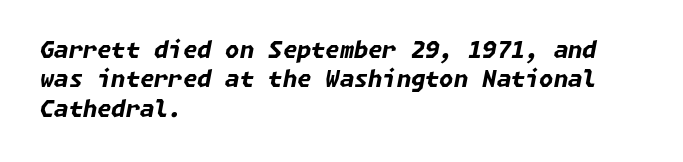
This sample uses an oblique cut, with every glyph tilted off the vertical. The zone under the glyphs is completely vacant. One-word summary of the alignment: left. Vertically, the passage feels balanced, rows spaced as you'd expect. Notice how thick the strokes are: this is what a full bold looks like.
